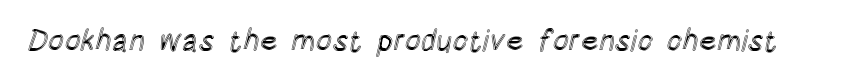
Q: Is the text italic (slanted)? A: Yes.
Q: Is the text underlined? A: No.
Q: Is the spacing between letters normal or unusually wide? A: Normal.
Q: Width (condensed, normal, or wide)? A: Condensed.
Q: x-height? A: Large.
Q: Monospaced? A: No.
